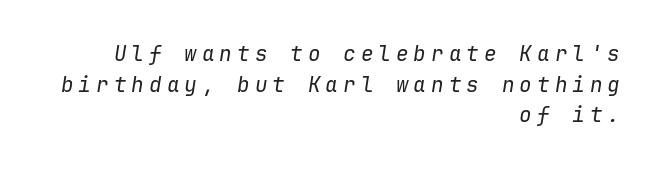
Q: Is the text bold? A: No.
Q: Is the text italic (slanted)? A: Yes, it leans right by about 9 degrees.
Q: Is the text underlined? A: No.
Q: How is the paragraph aligned? A: Right-aligned.
Q: Is the spacing between letters normal or unusually wide? A: Unusually wide.
Q: Is the spacing between lines tight, normal or loose? A: Normal.
